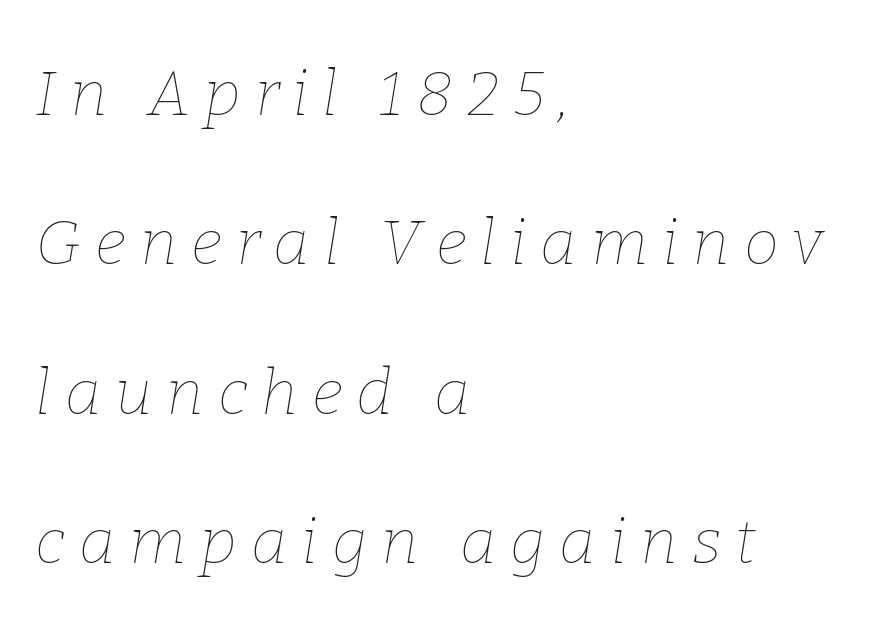
No chunkiness to these letters — they're not bold. Rendered with sloped, italic letterforms. Words appear elongated and porous because spacing is wide. The line-height multiplier appears high, well above default. The space beneath each line is pristine and unruled. Teacher's note: observe the even left margin — that is flush-left alignment.
